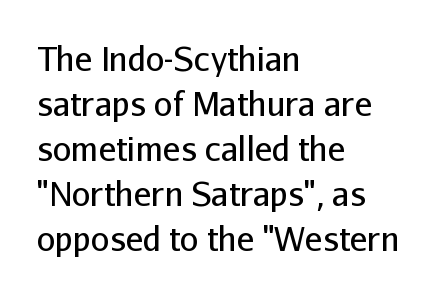
The image shows 33 px regular-weight sans-serif type, upright; set left-aligned, normal line spacing (1.36x), normal letter spacing, not underlined; low stroke contrast and a medium x-height.
